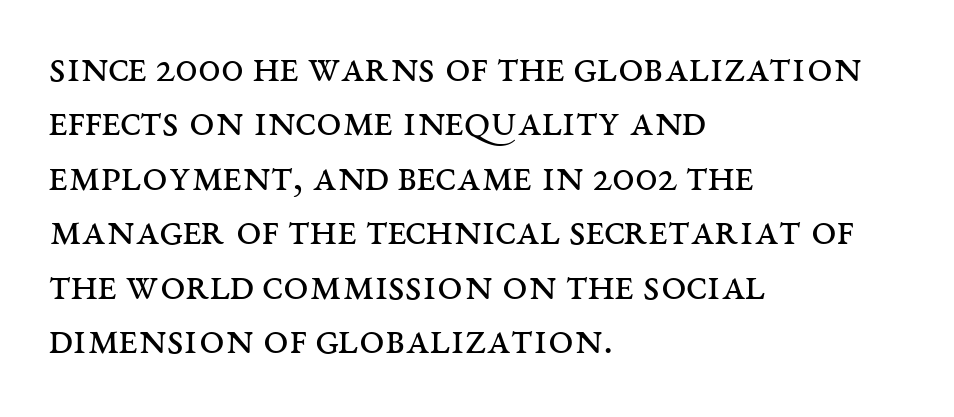
The rag falls on the right side of this text block. Inter-character spacing is left at the font's built-in metrics. The area under the type is left untouched. You can tell from the footed stems that serif type was used. Ink coverage per letter is moderate at most.
